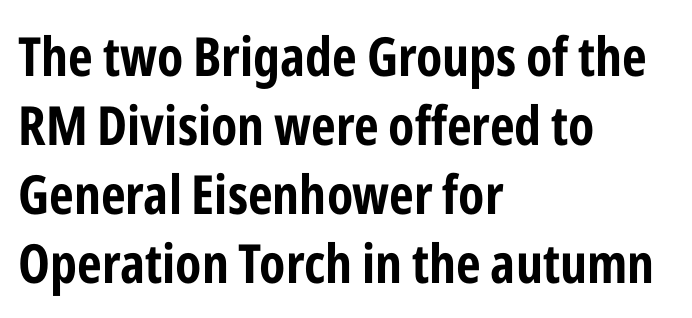
Q: Is the text bold? A: Yes.
Q: Is the text italic (slanted)? A: No, it is upright.
Q: Is the typeface a serif or a sans-serif typeface? A: Sans-serif.
Q: Is the text underlined? A: No.
Q: How is the paragraph aligned? A: Left-aligned.
Q: Is the spacing between letters normal or unusually wide? A: Normal.
Q: Is the spacing between lines tight, normal or loose? A: Normal.
Q: Width (condensed, normal, or wide)? A: Condensed.
Q: Stroke contrast? A: Low.
Q: x-height? A: Medium.
Q: Monospaced? A: No.
